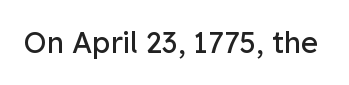
The image shows 29 px regular-weight sans-serif type, upright; set normal letter spacing, not underlined; low stroke contrast and a medium x-height.
